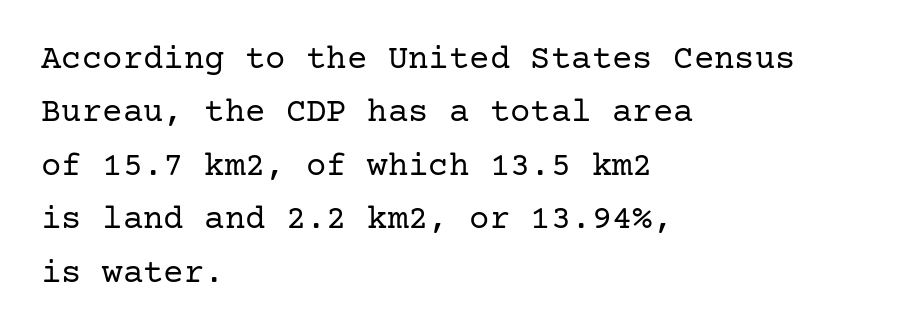
The gaps between neighbouring characters are ordinary and unremarkable. Every stem runs plumb, perpendicular to the baseline. Just letters on the line, the space beneath them empty. Line starts are locked; line ends wander. Vertically, the passage feels balanced, rows spaced as you'd expect. Is this a heavy cut? Hardly; it is regular or lighter.
